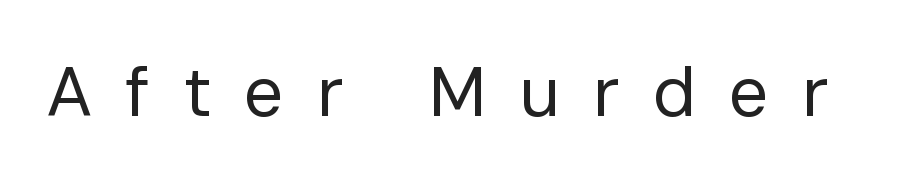
Q: Is the text bold? A: No.
Q: Is the text italic (slanted)? A: No, it is upright.
Q: Is the typeface a serif or a sans-serif typeface? A: Sans-serif.
Q: Is the text underlined? A: No.
Q: Is the spacing between letters normal or unusually wide? A: Unusually wide.
Q: Width (condensed, normal, or wide)? A: Normal.
Q: Stroke contrast? A: Low.
Q: x-height? A: Medium.
Q: Monospaced? A: No.
